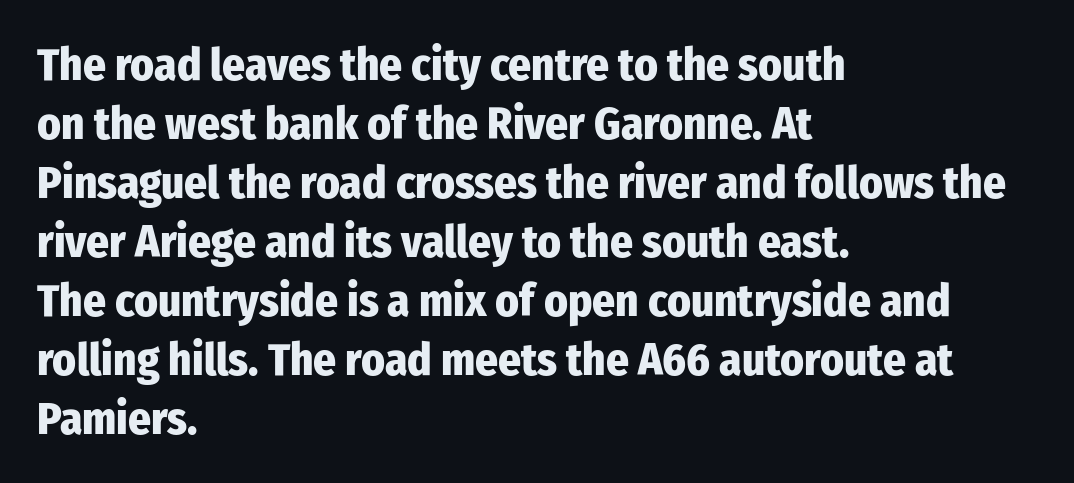
The image shows 45 px heavy, condensed sans-serif type, upright; set left-aligned, normal line spacing (1.31x), normal letter spacing, not underlined; low stroke contrast and a medium x-height.
